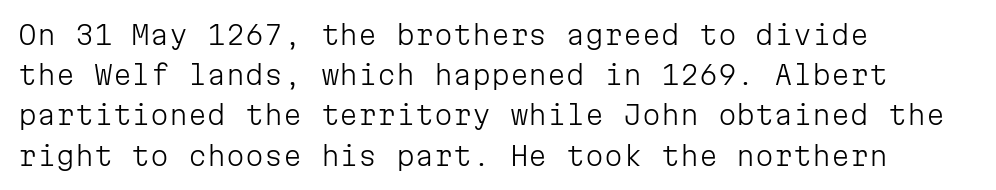
The image shows 27 px text type, upright; set left-aligned, normal line spacing (1.49x), normal letter spacing, not underlined.
